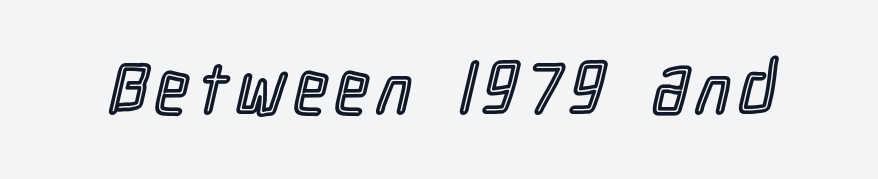
The image shows 72 px condensed type; set not underlined; a medium x-height.
